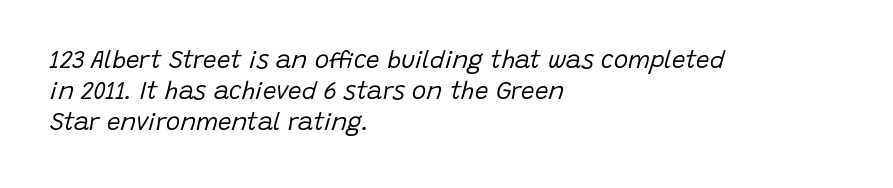
{"italic": "yes", "lean": "right", "slant_degrees": 15, "bold": "no", "underline": "no", "align": "left", "line_spacing": "normal", "line_spacing_ratio": 1.3, "letter_spacing": "normal", "letter_spacing_em": 0.0, "glyph_px": 24}
